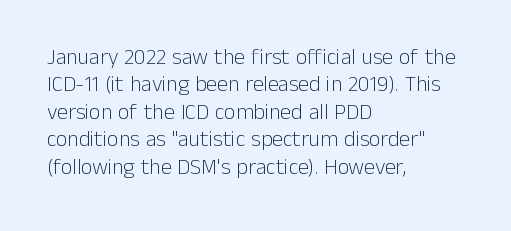
{"italic": "no", "bold": "no", "underline": "no", "align": "left", "line_spacing": "normal", "line_spacing_ratio": 1.25, "letter_spacing": "normal", "letter_spacing_em": 0.0, "glyph_px": 22}
